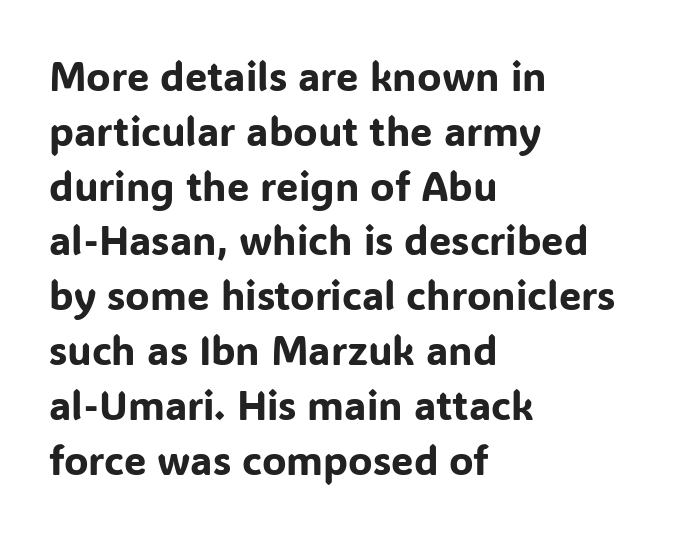
The image shows 40 px sans-serif type, upright; set left-aligned, normal line spacing (1.37x), normal letter spacing, not underlined; low stroke contrast and a medium x-height.
